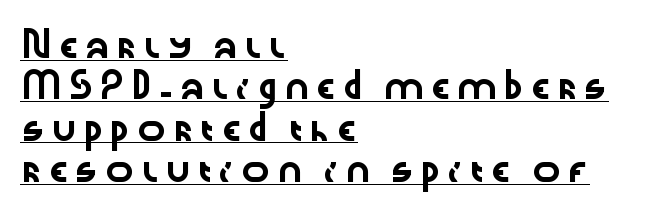
{"italic": "no", "underline": "yes", "align": "left", "line_spacing_ratio": 1.72, "glyph_px": 24}
